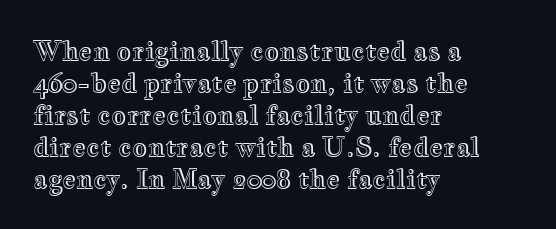
Q: Is the text italic (slanted)? A: No, it is upright.
Q: Is the text underlined? A: No.
Q: How is the paragraph aligned? A: Left-aligned.
Q: Is the spacing between letters normal or unusually wide? A: Normal.
